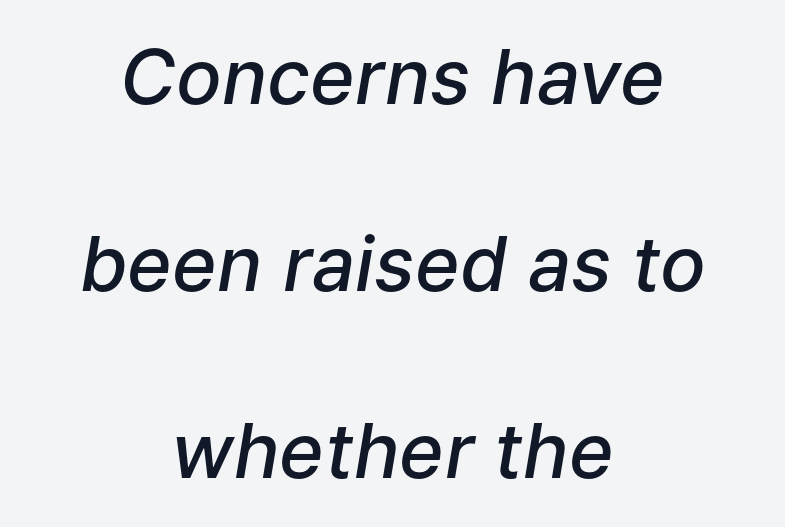
The image shows 76 px semibold type, italic (leaning right); set centered, loose line spacing (2.46x), normal letter spacing, not underlined; low stroke contrast and a medium x-height.
